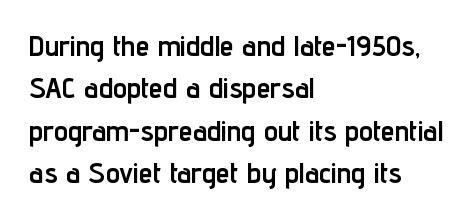
The image shows 28 px semibold, condensed sans-serif type, upright; set left-aligned, normal line spacing (1.51x), normal letter spacing, not underlined; low stroke contrast and a medium x-height.
